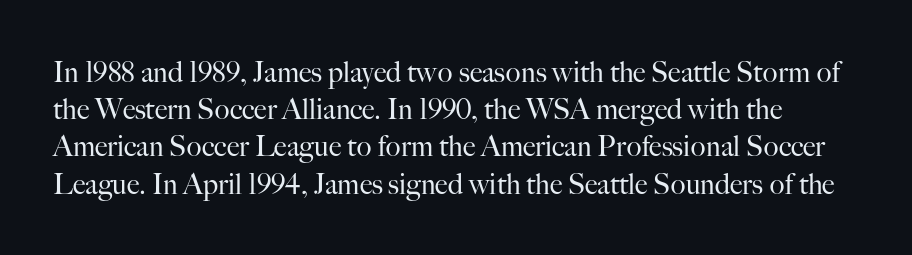
The image shows 28 px regular-weight serif type, upright; set normal line spacing (1.33x), normal letter spacing, not underlined; high stroke contrast and a small x-height.
